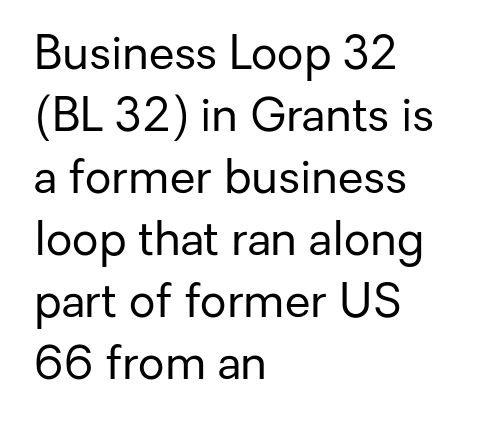
The image shows 46 px regular-weight sans-serif type, upright; set left-aligned, normal line spacing (1.35x), normal letter spacing, not underlined; low stroke contrast and a medium x-height.
